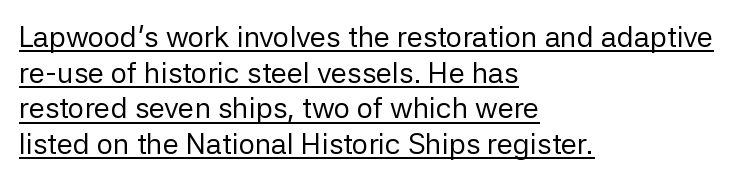
A baseline rule has been typeset under these characters. Stroke thickness stays within the range of a standard reading face or lighter. Are there feet on the stems? There aren't — it's a sans. The type sits square on the baseline with zero lean. Character widths vary here, with narrow letters taking less room than wide ones. The text block is weighted toward the left margin, trailing off unevenly rightward.
